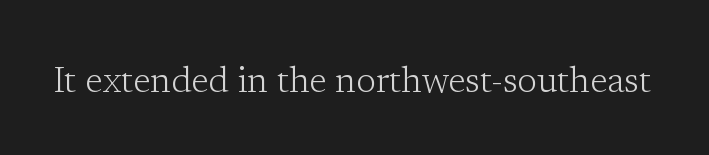
You could not count columns in this text — the font is proportionally spaced. A light-to-regular cut is what we see here. A typesetter would mark this as roman, not italic. Here the glyphs are tracked normally, forming tight word shapes. Letterform terminals end in serifs throughout the passage.
